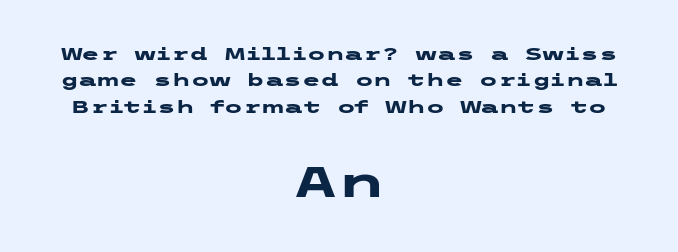
The image shows 43 px heavy, wide sans-serif type, upright; set centered, normal line spacing (1.55x), normal letter spacing, not underlined; the second (bottom) block is 2.53x larger; low stroke contrast and a medium x-height.
